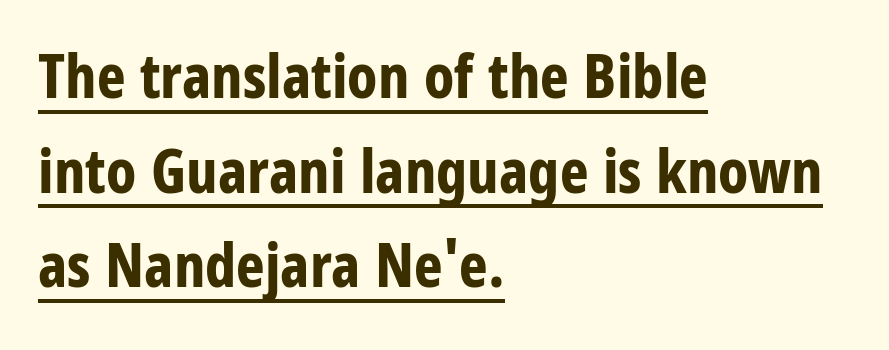
{"serif": "no", "italic": "no", "bold": "yes", "weight": "bold", "width": "condensed", "stroke_contrast": "low", "x_height": "large", "monospaced": "no", "underline": "yes", "align": "left", "line_spacing": "normal", "line_spacing_ratio": 1.55, "letter_spacing": "normal", "letter_spacing_em": 0.0, "glyph_px": 61}
